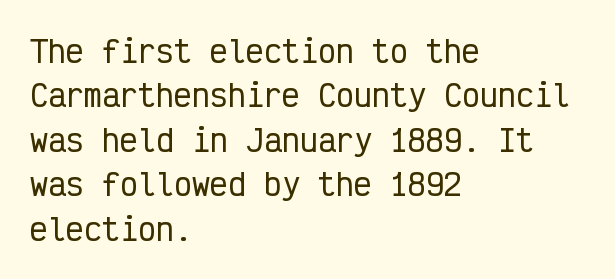
{"serif": "no", "italic": "no", "width": "condensed", "stroke_contrast": "low", "x_height": "medium", "monospaced": "yes", "underline": "no", "align": "left", "line_spacing": "normal", "line_spacing_ratio": 1.48, "letter_spacing": "normal", "letter_spacing_em": 0.0, "glyph_px": 30}
